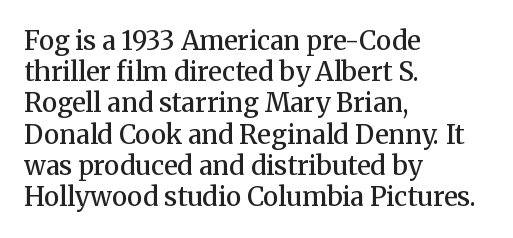
One-word summary of the alignment: left. Anything drawn beneath the words? Only blank space. Style check: upright. Each word holds together tightly as a unit, with standard inter-letter gaps. A semibold gives these letters moderate extra thickness, short of bold.
